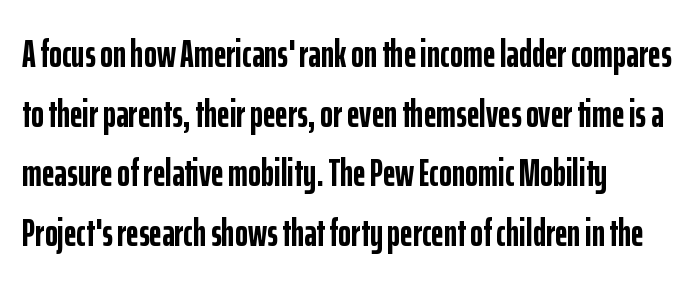
The face used here is rendered with its standard letterfit. Posture: upright roman. Note the varied advance widths — an 'i' is clearly narrower than an 'm'. Leading: standard. Where is the straight margin? On the left. How heavy is the stroke? Heavy — this is a bold.
